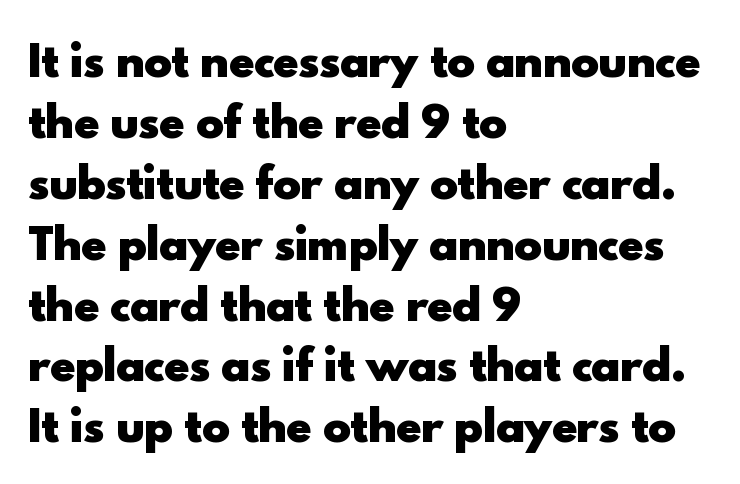
The image shows 42 px heavy sans-serif type, upright; set left-aligned, normal line spacing (1.45x), normal letter spacing, not underlined; a small x-height.
